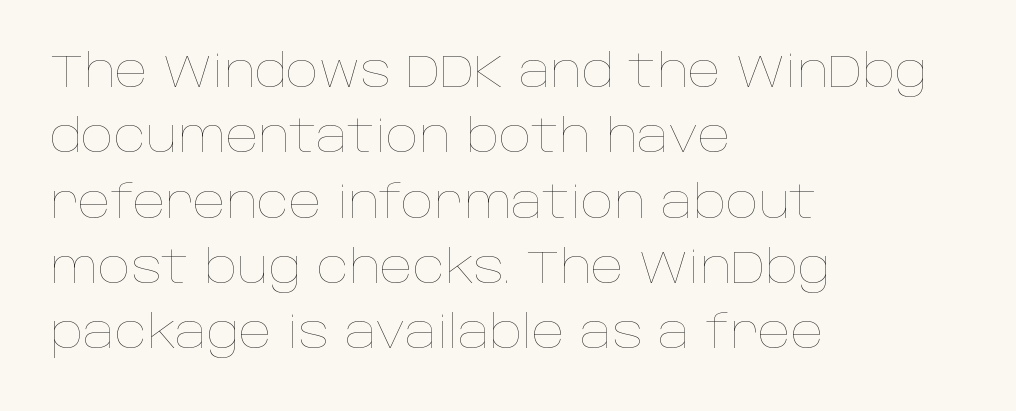
{"italic": "no", "bold": "no", "weight": "thin", "width": "normal", "stroke_contrast": "low", "x_height": "large", "monospaced": "no", "underline": "no", "align": "left", "line_spacing": "normal", "line_spacing_ratio": 1.42, "letter_spacing": "normal", "letter_spacing_em": 0.0, "glyph_px": 46}
